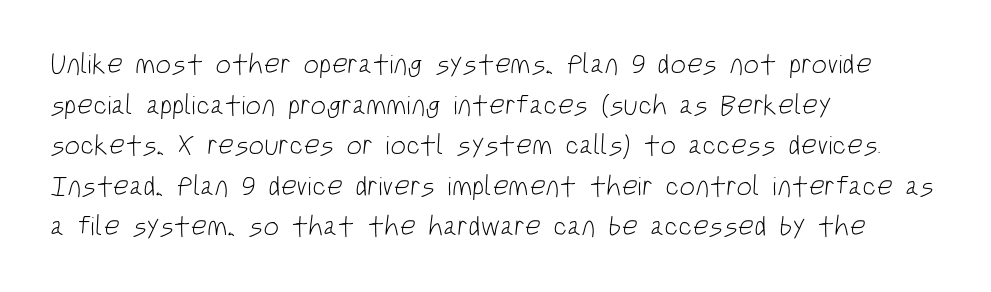
The image shows 28 px light, condensed sans-serif type; set left-aligned, normal line spacing (1.45x), normal letter spacing, not underlined; low stroke contrast and a large x-height.
